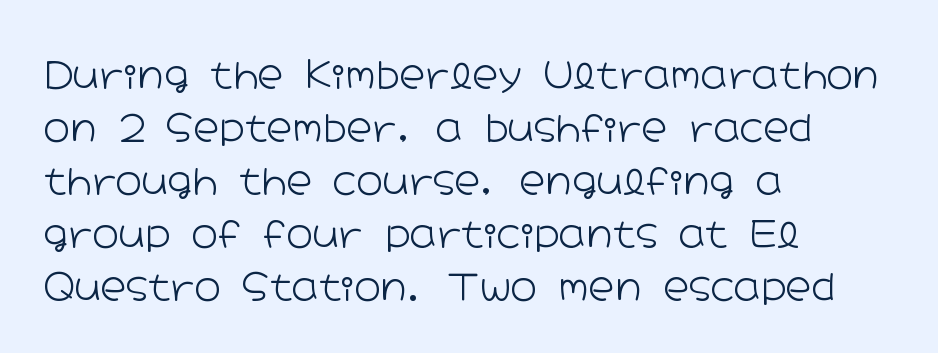
The image shows 36 px light, wide sans-serif type, upright; set left-aligned, normal line spacing (1.47x), normal letter spacing, not underlined; low stroke contrast and a medium x-height.
